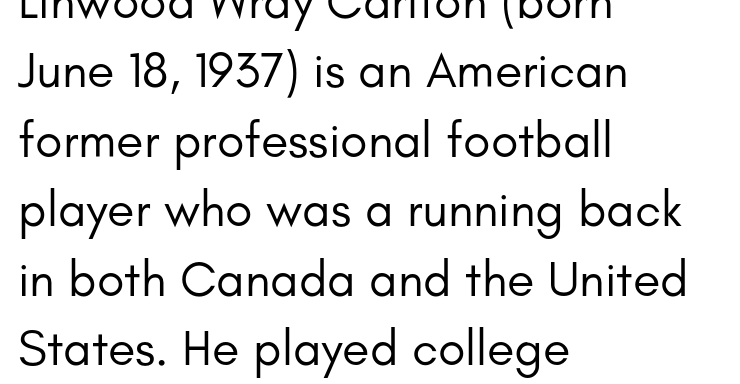
{"serif": "no", "italic": "no", "bold": "no", "weight": "regular", "width": "normal", "stroke_contrast": "low", "x_height": "small", "monospaced": "no", "underline": "no", "align": "left", "line_spacing": "normal", "line_spacing_ratio": 1.39, "letter_spacing": "normal", "letter_spacing_em": 0.0, "glyph_px": 50}
